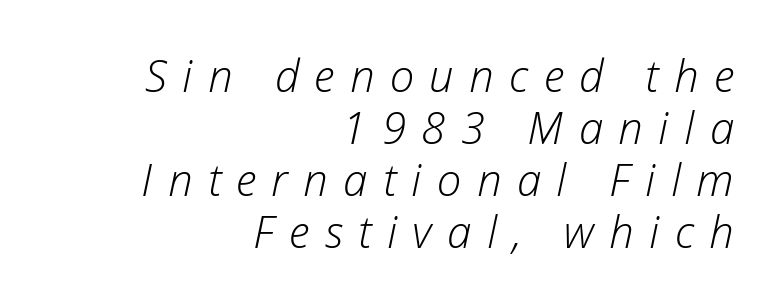
Alignment: flush right. This sample has the flowing, uneven cadence of proportional lettering. In terms of posture, this sample is oblique. The words here are not underlined. The typesetting does not lean heavy: it is not bold. What stands out about the letter spacing? Its width — letters are far apart.
